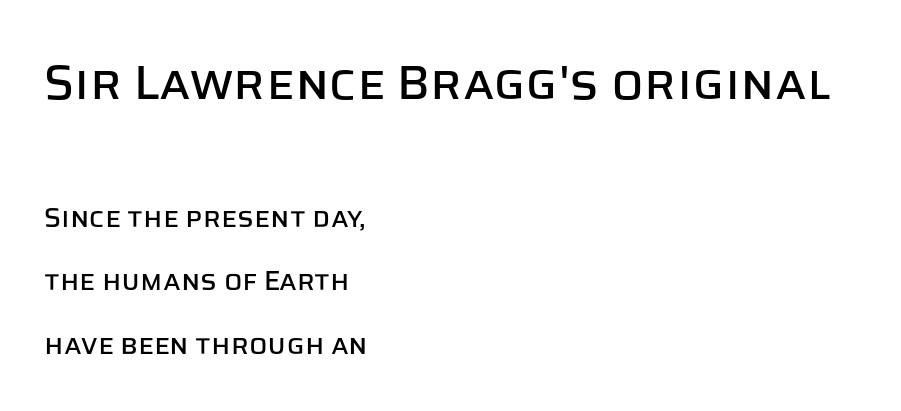
The image shows 48 px sans-serif type, upright; set left-aligned, loose line spacing (2.36x), normal letter spacing, not underlined; the first (top) block is 1.78x larger; low stroke contrast and a large x-height.
